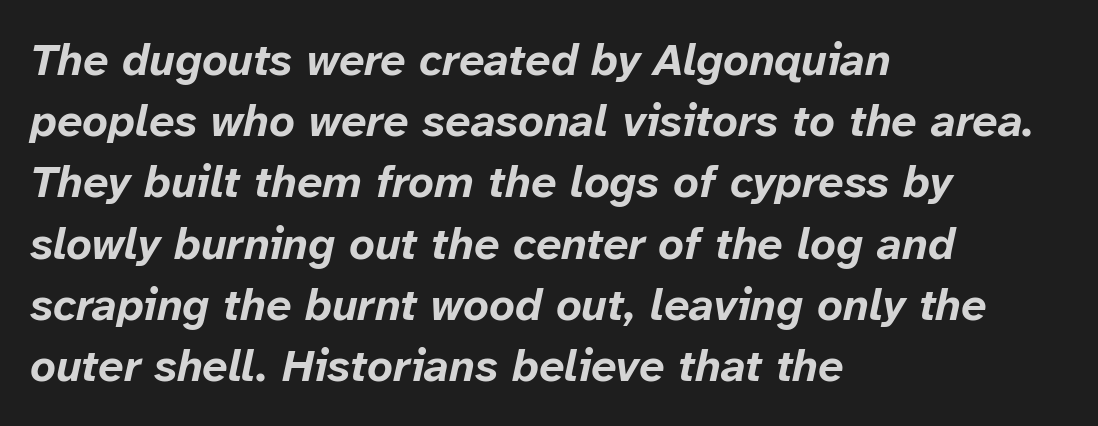
Summary of weight: heavy, a full bold. The lines sit at an ordinary, default distance from one another. Left-aligned paragraph, ragged on the right. Think of a printed novel: that variable character pitch is what you see here. This is oblique type, the kind used for emphasis or titles.
